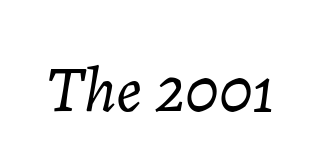
The image shows 65 px light type, italic (leaning right); set normal letter spacing, not underlined; low stroke contrast and a medium x-height.
